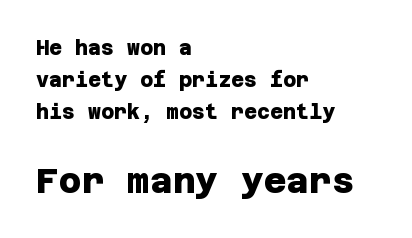
Block two is the big one; block one sits smaller above it. The strip under each line holds only bare page. Type style note: lacks serifs. The compositor pushed each line to the left boundary. The face used here has the dense, thick strokes of a bold. The rendering keeps characters at their native spacing.
